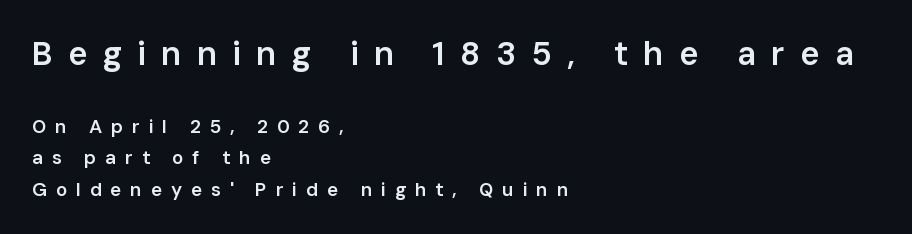
{"serif": "no", "italic": "no", "bold": "semi", "weight": "semibold", "width": "normal", "stroke_contrast": "low", "x_height": "medium", "monospaced": "no", "underline": "no", "align": "left", "line_spacing": "normal", "line_spacing_ratio": 1.67, "letter_spacing": "wide", "letter_spacing_em": 0.46, "larger_block": "first", "size_ratio": 1.74, "glyph_px": 33}
